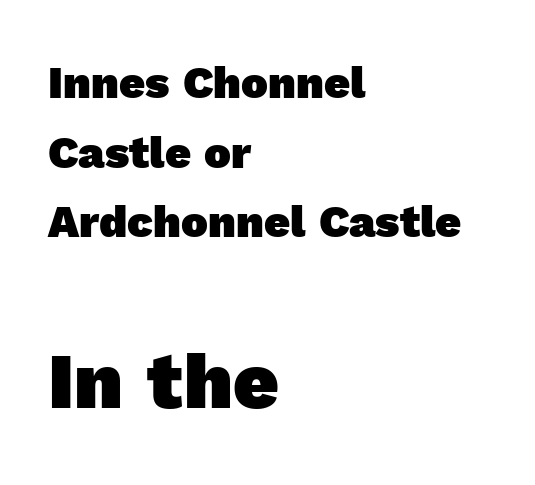
The image shows 79 px heavy sans-serif type; set left-aligned, normal line spacing (1.55x), normal letter spacing, not underlined; the second (bottom) block is 1.76x larger; a medium x-height.
